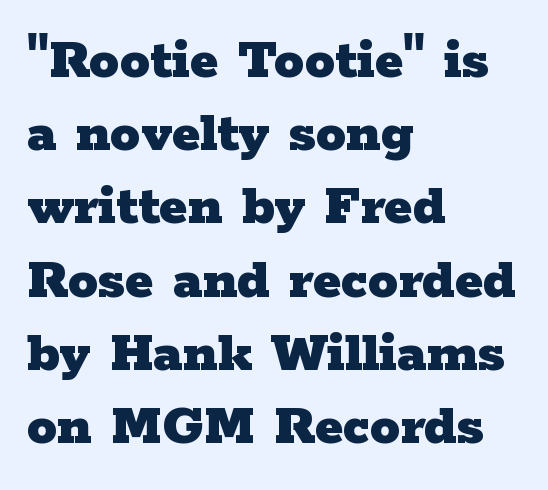
The image shows 60 px heavy, wide serif type, upright; set left-aligned, line spacing 1.22x, normal letter spacing, not underlined; low stroke contrast and a medium x-height.
